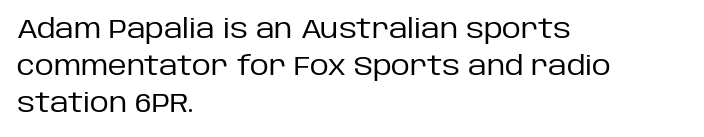
The image shows 26 px text type, upright; set left-aligned, normal line spacing (1.43x), normal letter spacing, not underlined.
